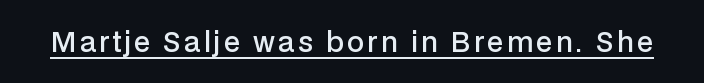
The image shows 27 px text type, upright; set underlined.
